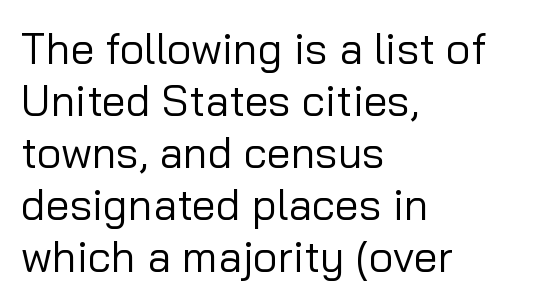
Q: Is the text bold? A: No.
Q: Is the text italic (slanted)? A: No, it is upright.
Q: Is the typeface a serif or a sans-serif typeface? A: Sans-serif.
Q: Is the text underlined? A: No.
Q: How is the paragraph aligned? A: Left-aligned.
Q: Is the spacing between letters normal or unusually wide? A: Normal.
Q: Width (condensed, normal, or wide)? A: Normal.
Q: Stroke contrast? A: Low.
Q: x-height? A: Medium.
Q: Monospaced? A: No.
